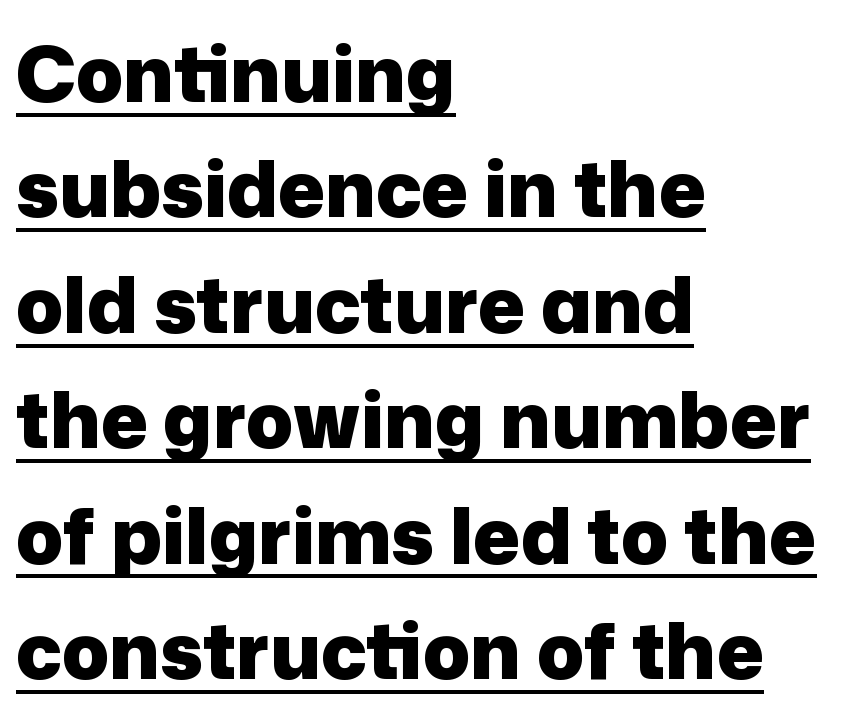
Q: Is the text bold? A: Yes.
Q: Is the text italic (slanted)? A: No, it is upright.
Q: Is the typeface a serif or a sans-serif typeface? A: Sans-serif.
Q: Is the text underlined? A: Yes.
Q: How is the paragraph aligned? A: Left-aligned.
Q: Is the spacing between letters normal or unusually wide? A: Normal.
Q: Is the spacing between lines tight, normal or loose? A: Normal.
Q: Width (condensed, normal, or wide)? A: Normal.
Q: Stroke contrast? A: Low.
Q: x-height? A: Medium.
Q: Monospaced? A: No.
